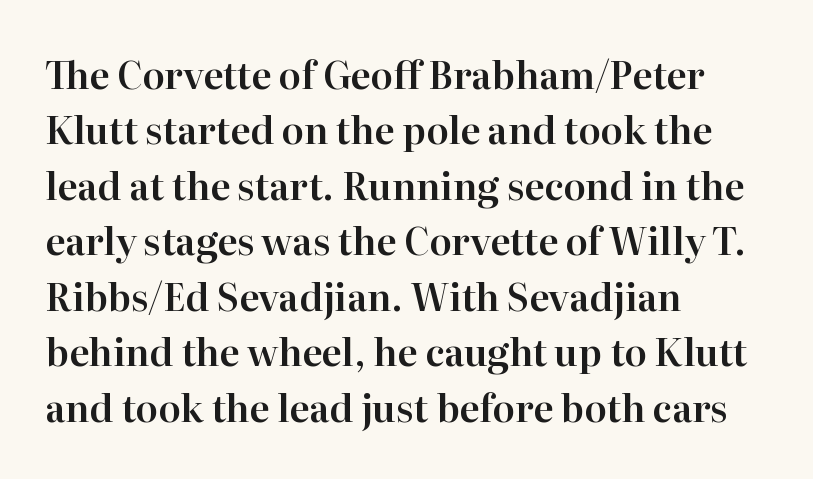
Q: Is the text italic (slanted)? A: No, it is upright.
Q: Is the typeface a serif or a sans-serif typeface? A: Serif.
Q: Is the text underlined? A: No.
Q: How is the paragraph aligned? A: Left-aligned.
Q: Is the spacing between letters normal or unusually wide? A: Normal.
Q: Is the spacing between lines tight, normal or loose? A: Normal.
Q: Width (condensed, normal, or wide)? A: Normal.
Q: Stroke contrast? A: High.
Q: x-height? A: Medium.
Q: Monospaced? A: No.
